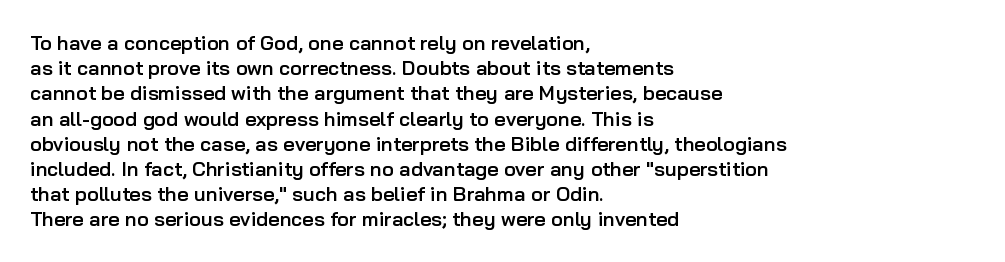
{"italic": "no", "bold": "semi", "underline": "no", "align": "left", "line_spacing": "normal", "line_spacing_ratio": 1.26, "letter_spacing": "normal", "letter_spacing_em": 0.0, "glyph_px": 20}
